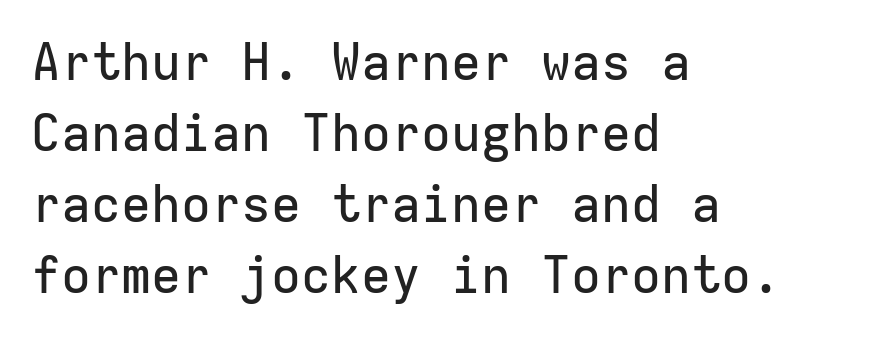
Q: Is the text italic (slanted)? A: No, it is upright.
Q: Is the typeface a serif or a sans-serif typeface? A: Sans-serif.
Q: Is the text underlined? A: No.
Q: How is the paragraph aligned? A: Left-aligned.
Q: Is the spacing between letters normal or unusually wide? A: Normal.
Q: Is the spacing between lines tight, normal or loose? A: Normal.
Q: Width (condensed, normal, or wide)? A: Normal.
Q: Stroke contrast? A: Low.
Q: x-height? A: Medium.
Q: Monospaced? A: Yes.
